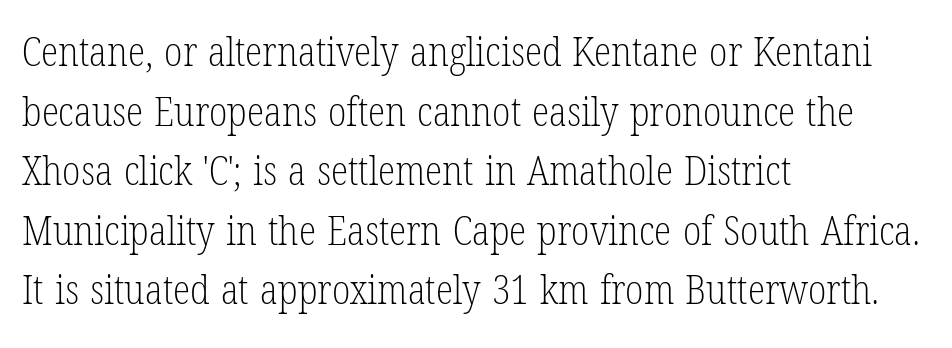
Baseline-to-baseline distance is the conventional proportion of letter height. The letters stand straight up with perfectly vertical stems. Proportional: the letters do not fall into vertical columns. Weight: not bold — regular or lighter.
